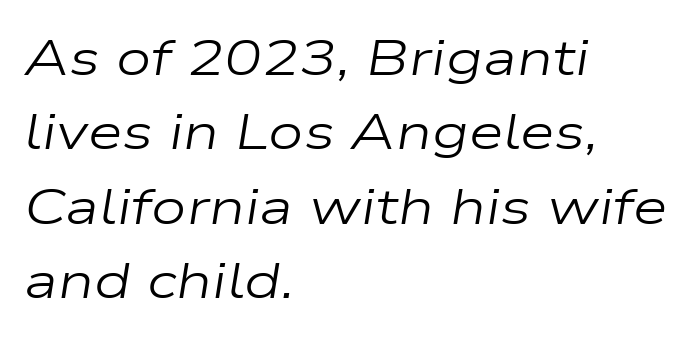
The image shows 50 px regular-weight, wide type, italic (leaning right); set left-aligned, normal line spacing (1.49x), normal letter spacing, not underlined; low stroke contrast and a medium x-height.
